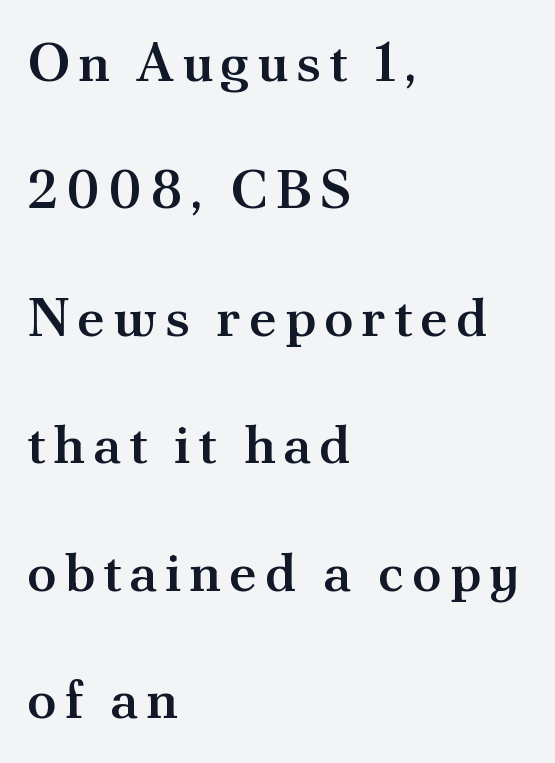
Q: Is the text bold? A: Semi-bold.
Q: Is the text italic (slanted)? A: No, it is upright.
Q: Is the typeface a serif or a sans-serif typeface? A: Serif.
Q: Is the text underlined? A: No.
Q: How is the paragraph aligned? A: Left-aligned.
Q: Is the spacing between lines tight, normal or loose? A: Loose.
Q: Width (condensed, normal, or wide)? A: Normal.
Q: Stroke contrast? A: Medium.
Q: x-height? A: Small.
Q: Monospaced? A: No.
